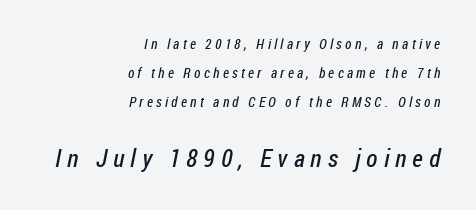
{"bold": "no", "underline": "no", "align": "right", "line_spacing": "loose", "line_spacing_ratio": 2.06, "letter_spacing": "wide", "letter_spacing_em": 0.24, "larger_block": "second", "size_ratio": 1.79, "glyph_px": 25}
